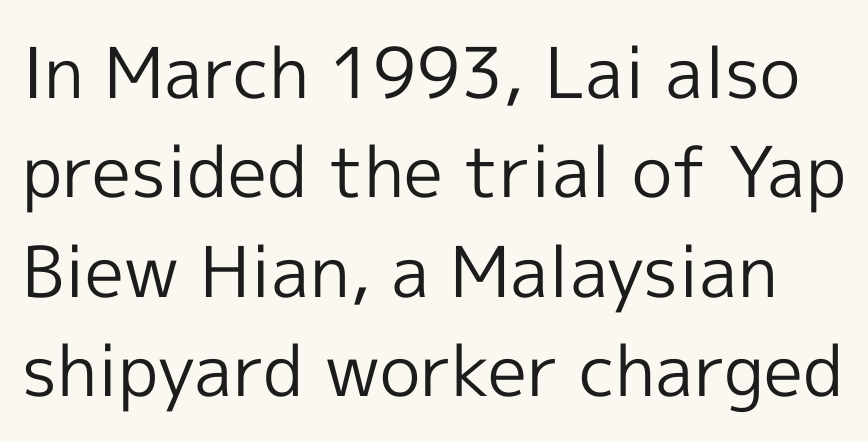
The image shows 70 px regular-weight sans-serif type, upright; set normal line spacing (1.42x), normal letter spacing, not underlined; a medium x-height.
